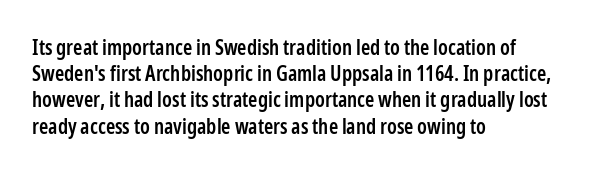
{"italic": "no", "bold": "semi", "underline": "no", "align": "left", "line_spacing": "normal", "line_spacing_ratio": 1.25, "letter_spacing": "normal", "letter_spacing_em": 0.0, "glyph_px": 21}
